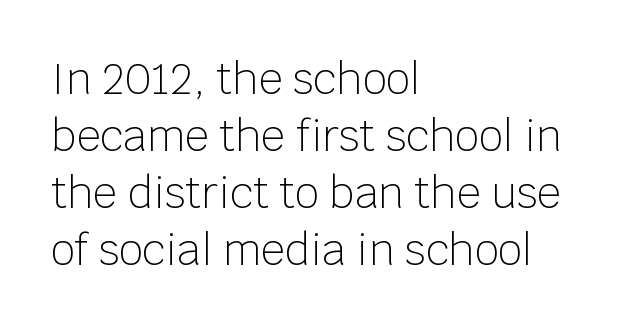
Q: Is the text bold? A: No.
Q: Is the text italic (slanted)? A: No, it is upright.
Q: Is the typeface a serif or a sans-serif typeface? A: Sans-serif.
Q: Is the text underlined? A: No.
Q: How is the paragraph aligned? A: Left-aligned.
Q: Is the spacing between letters normal or unusually wide? A: Normal.
Q: Is the spacing between lines tight, normal or loose? A: Normal.
Q: Width (condensed, normal, or wide)? A: Normal.
Q: Stroke contrast? A: Low.
Q: x-height? A: Large.
Q: Monospaced? A: No.
